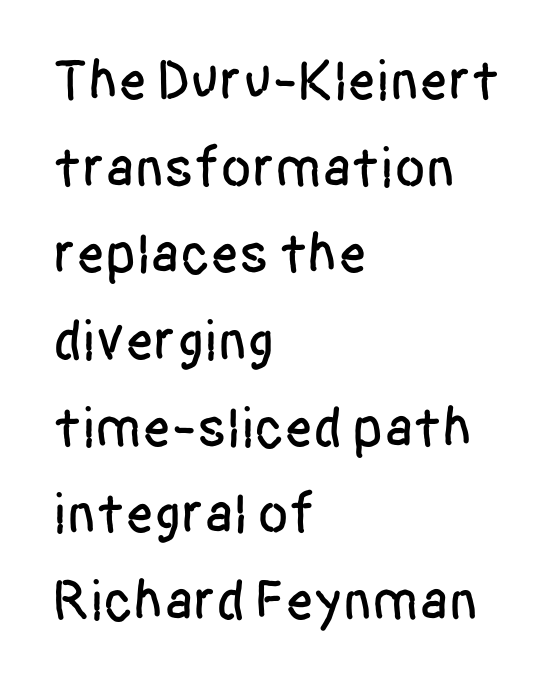
{"serif": "no", "italic": "no", "width": "condensed", "stroke_contrast": "low", "x_height": "large", "monospaced": "no", "underline": "no", "align": "left", "line_spacing": "normal", "line_spacing_ratio": 1.52, "letter_spacing": "normal", "letter_spacing_em": 0.0, "glyph_px": 57}
